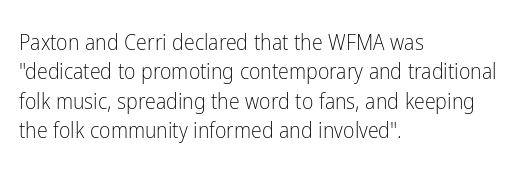
Q: Is the text bold? A: No.
Q: Is the text italic (slanted)? A: No, it is upright.
Q: Is the text underlined? A: No.
Q: How is the paragraph aligned? A: Left-aligned.
Q: Is the spacing between letters normal or unusually wide? A: Normal.
Q: Is the spacing between lines tight, normal or loose? A: Normal.
